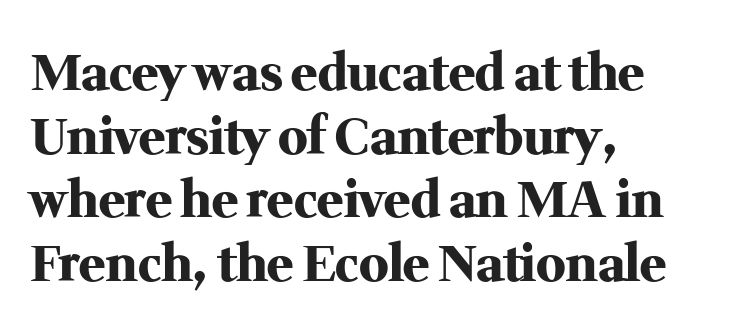
If you drew a line through each stem, it would be perfectly vertical. Each letter keeps its own natural width here, so spacing adapts to shape. Does extra space separate the letters? No, they use regular spacing. Thick stems and heavy bowls — unmistakably bold.
